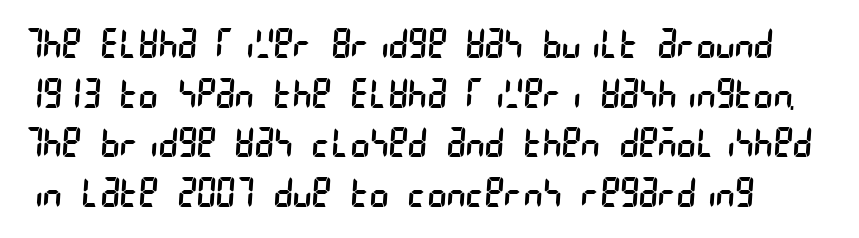
Q: Is the text bold? A: No.
Q: Is the typeface a serif or a sans-serif typeface? A: Sans-serif.
Q: Is the text underlined? A: No.
Q: How is the paragraph aligned? A: Left-aligned.
Q: Is the spacing between letters normal or unusually wide? A: Normal.
Q: Width (condensed, normal, or wide)? A: Condensed.
Q: Stroke contrast? A: Low.
Q: x-height? A: Large.
